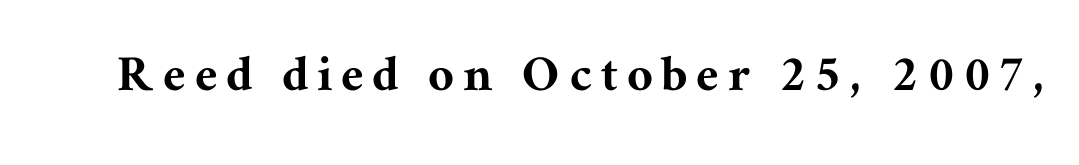
Q: Is the text italic (slanted)? A: No, it is upright.
Q: Is the typeface a serif or a sans-serif typeface? A: Serif.
Q: Is the text underlined? A: No.
Q: Width (condensed, normal, or wide)? A: Normal.
Q: Stroke contrast? A: Medium.
Q: x-height? A: Medium.
Q: Monospaced? A: No.
